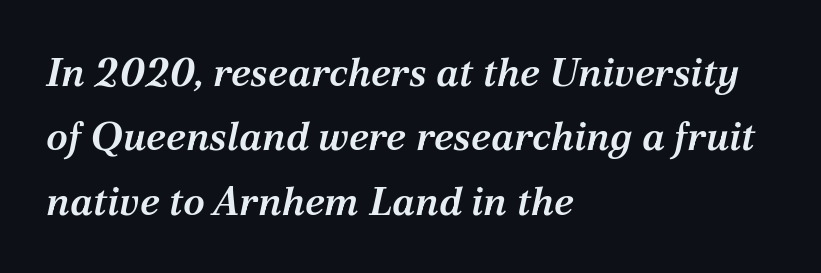
The image shows 40 px semibold serif type, italic (leaning right); set left-aligned, normal line spacing (1.61x), normal letter spacing, not underlined; medium stroke contrast and a medium x-height.
